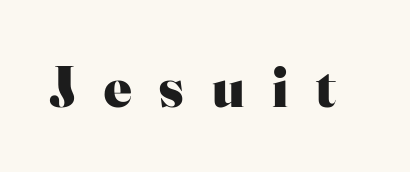
Q: Is the text bold? A: Yes.
Q: Is the text italic (slanted)? A: No, it is upright.
Q: Is the typeface a serif or a sans-serif typeface? A: Serif.
Q: Is the text underlined? A: No.
Q: Is the spacing between letters normal or unusually wide? A: Unusually wide.
Q: Width (condensed, normal, or wide)? A: Normal.
Q: Stroke contrast? A: High.
Q: x-height? A: Small.
Q: Monospaced? A: No.
